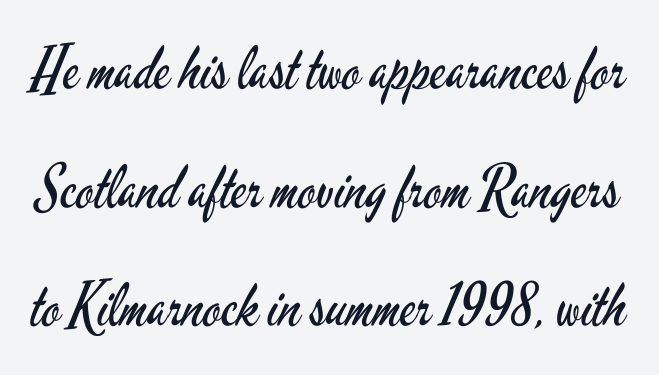
This sample uses a sans-serif face. Is this a heavy cut? Hardly; it is regular or lighter. The passage shown is typed in a proportional face where columns would drift. The foot of each line stays bare and open.
